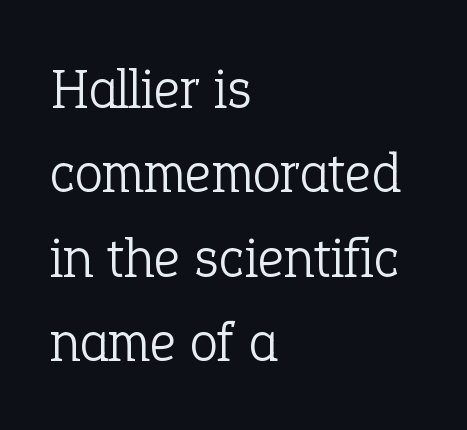
{"serif": "yes", "italic": "no", "bold": "no", "weight": "light", "width": "normal", "stroke_contrast": "low", "x_height": "medium", "monospaced": "no", "underline": "no", "align": "left", "line_spacing": "normal", "line_spacing_ratio": 1.48, "letter_spacing": "normal", "letter_spacing_em": 0.0, "glyph_px": 57}
